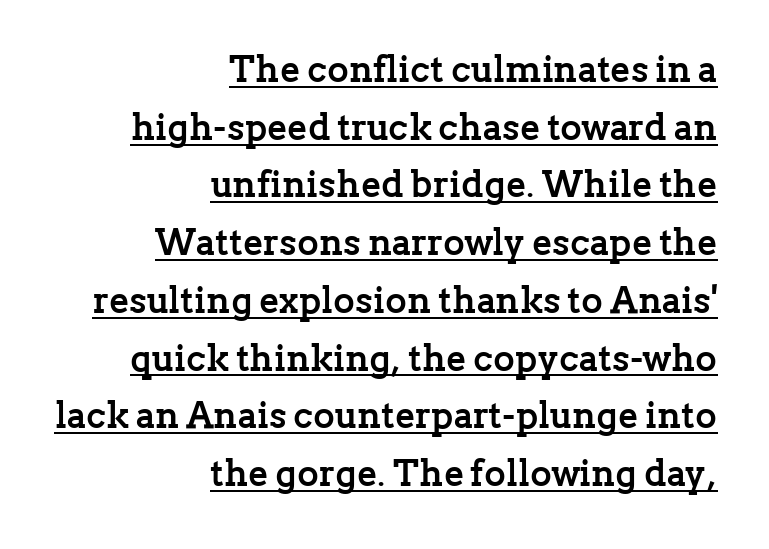
The image shows 37 px semibold serif type, upright; set right-aligned, normal line spacing (1.56x), normal letter spacing, underlined; low stroke contrast and a medium x-height.
